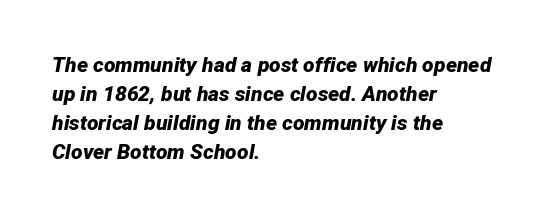
Q: Is the text bold? A: Yes.
Q: Is the text italic (slanted)? A: Yes, it leans right by about 12 degrees.
Q: Is the text underlined? A: No.
Q: How is the paragraph aligned? A: Left-aligned.
Q: Is the spacing between letters normal or unusually wide? A: Normal.
Q: Is the spacing between lines tight, normal or loose? A: Normal.
